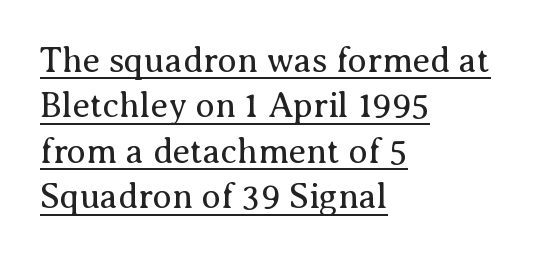
{"serif": "yes", "italic": "no", "bold": "no", "weight": "regular", "width": "normal", "stroke_contrast": "medium", "x_height": "medium", "monospaced": "no", "underline": "yes", "align": "left", "line_spacing": "normal", "line_spacing_ratio": 1.3, "letter_spacing": "normal", "letter_spacing_em": 0.0, "glyph_px": 35}
